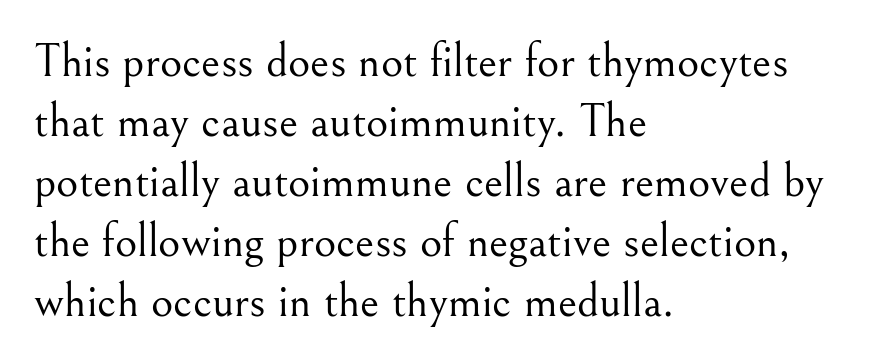
Q: Is the text bold? A: No.
Q: Is the text italic (slanted)? A: No, it is upright.
Q: Is the typeface a serif or a sans-serif typeface? A: Serif.
Q: Is the text underlined? A: No.
Q: How is the paragraph aligned? A: Left-aligned.
Q: Is the spacing between letters normal or unusually wide? A: Normal.
Q: Is the spacing between lines tight, normal or loose? A: Normal.
Q: Width (condensed, normal, or wide)? A: Normal.
Q: Stroke contrast? A: Medium.
Q: x-height? A: Small.
Q: Monospaced? A: No.
